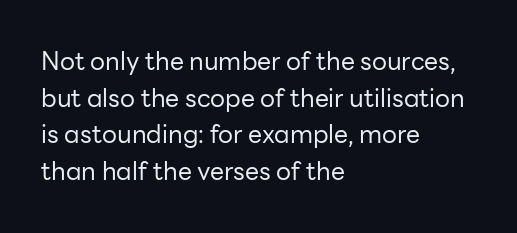
The image shows 25 px text type, upright; set left-aligned, normal line spacing (1.47x), normal letter spacing, not underlined.
